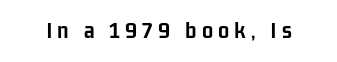
{"italic": "no", "bold": "yes", "underline": "no", "letter_spacing": "wide", "letter_spacing_em": 0.2, "glyph_px": 25}
